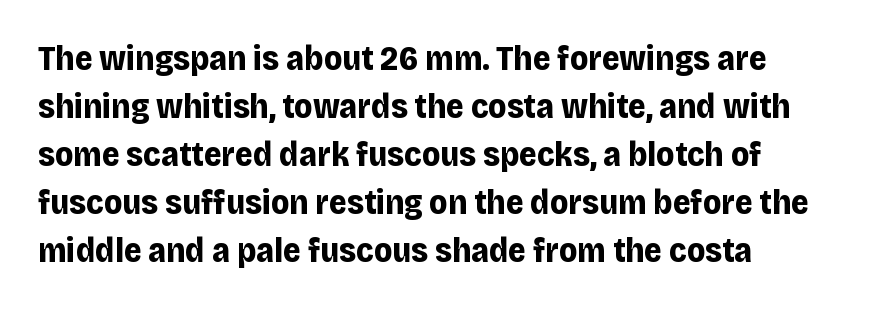
The image shows 34 px bold sans-serif type, upright; set left-aligned, normal line spacing (1.41x), normal letter spacing, not underlined; low stroke contrast and a large x-height.
